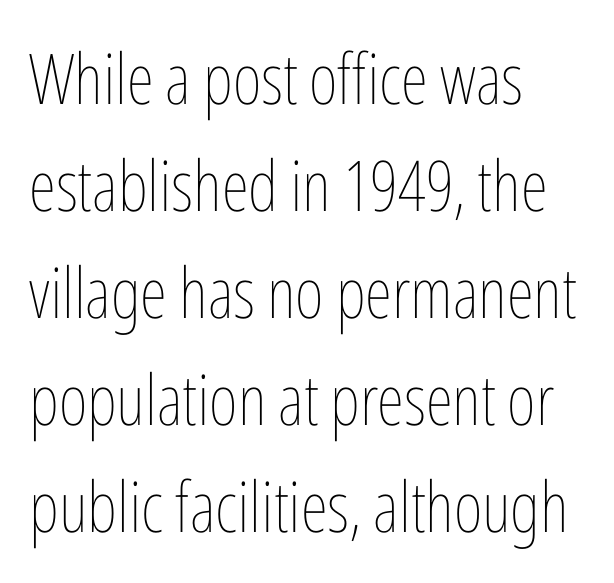
Horizontal alignment here is leftward, the default for most running prose. Words float on clear page, feet unadorned. Summary of vertical rhythm: regular, with standard interline spacing. Quick note: not italic, upright. The tracking reads as untouched default to a designer's eye.
